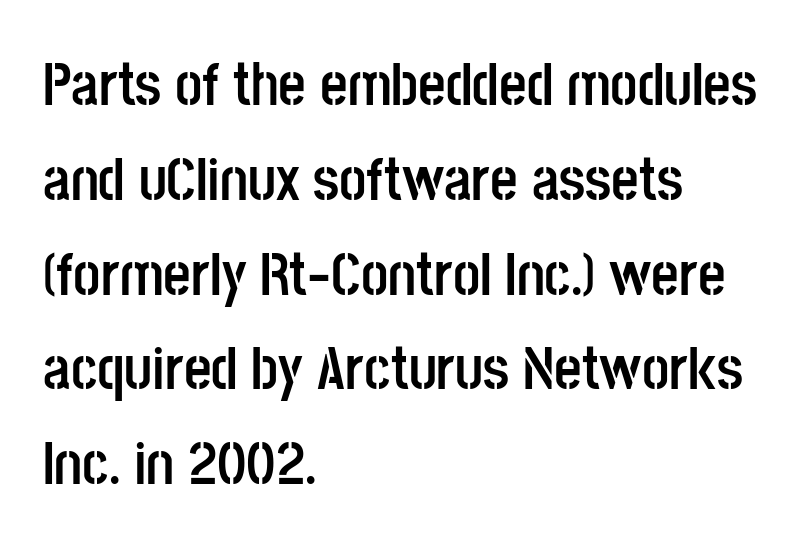
Pretty heavy lettering here — definitely bold. The lines sit at an ordinary, default distance from one another. Nope, not italic — everything's standing straight. Unlike a traditional serif, this face leaves its strokes unadorned. The lines are quadded left. Characters follow at the spacing the type designer built in.
